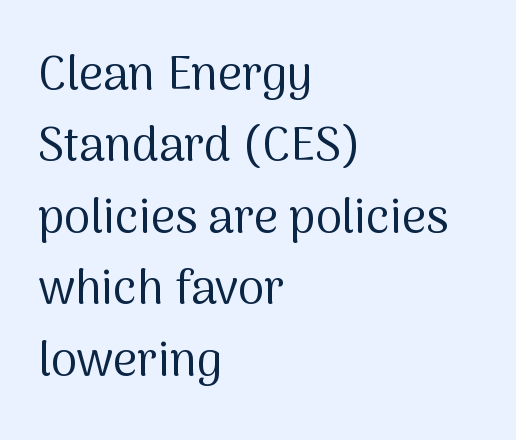
Q: Is the text bold? A: No.
Q: Is the text italic (slanted)? A: No, it is upright.
Q: Is the typeface a serif or a sans-serif typeface? A: Sans-serif.
Q: Is the text underlined? A: No.
Q: How is the paragraph aligned? A: Left-aligned.
Q: Is the spacing between letters normal or unusually wide? A: Normal.
Q: Is the spacing between lines tight, normal or loose? A: Normal.
Q: Width (condensed, normal, or wide)? A: Normal.
Q: Stroke contrast? A: Medium.
Q: x-height? A: Medium.
Q: Monospaced? A: No.
